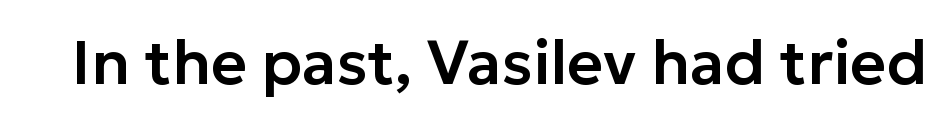
{"serif": "no", "italic": "no", "width": "normal", "stroke_contrast": "low", "x_height": "medium", "monospaced": "no", "underline": "no", "letter_spacing": "normal", "letter_spacing_em": 0.0, "glyph_px": 62}
